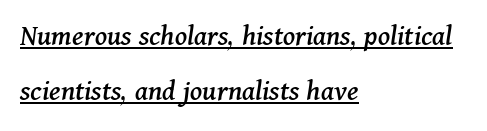
Look at the bottom of the vertical strokes: they flare into serifs here. Nobody touched the tracking dial on this one. Italic? Definitely — the glyphs are oblique. The lettering is marked with a stroke running underneath it.
